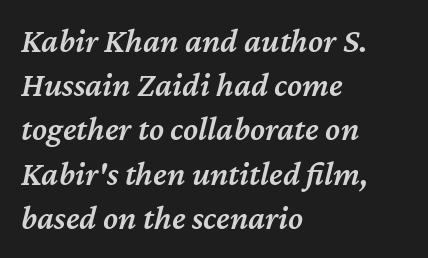
The image shows 34 px semibold type, italic (leaning right); set left-aligned, normal line spacing (1.3x), normal letter spacing, not underlined; medium stroke contrast and a medium x-height.
